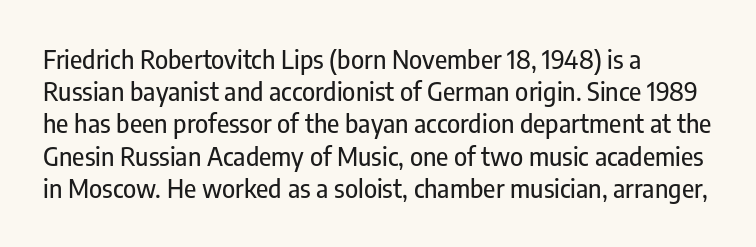
The image shows 25 px text type, upright; set left-aligned, normal line spacing (1.29x), normal letter spacing, not underlined.
